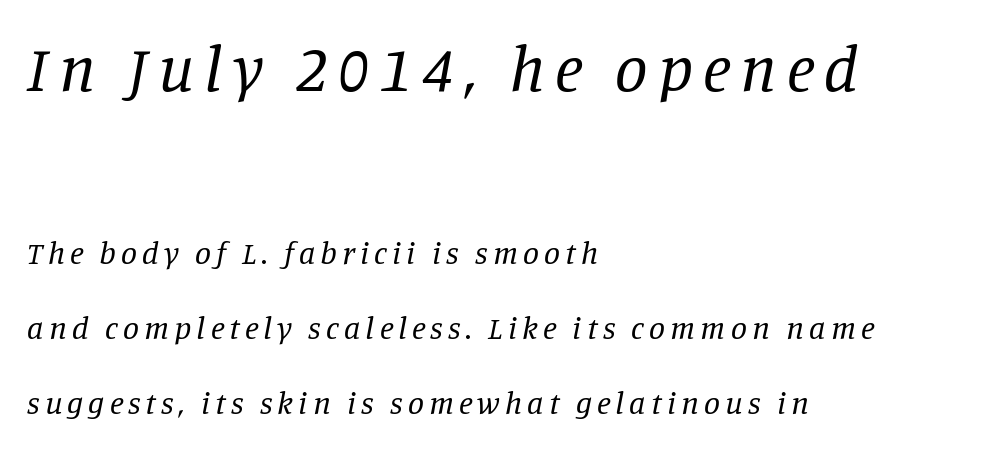
{"serif": "yes", "italic": "yes", "lean": "right", "slant_degrees": 11, "bold": "no", "weight": "regular", "width": "normal", "stroke_contrast": "low", "x_height": "large", "monospaced": "no", "underline": "no", "align": "left", "line_spacing": "loose", "line_spacing_ratio": 2.35, "larger_block": "first", "size_ratio": 2.03, "glyph_px": 65}
